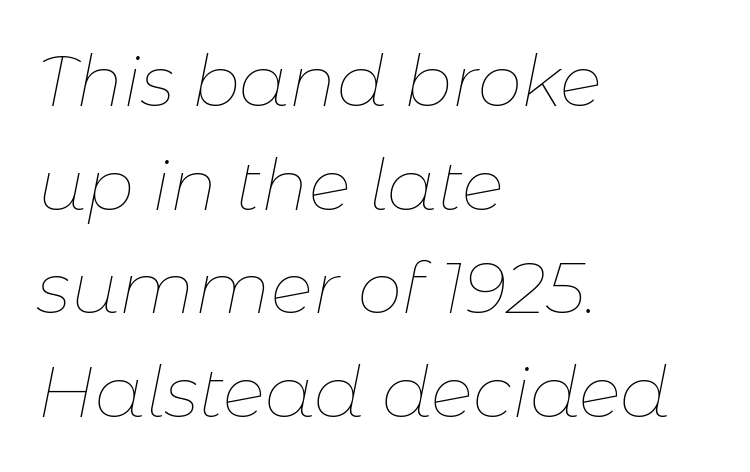
Q: Is the text bold? A: No.
Q: Is the text italic (slanted)? A: Yes, it leans right by about 11 degrees.
Q: Is the text underlined? A: No.
Q: How is the paragraph aligned? A: Left-aligned.
Q: Is the spacing between letters normal or unusually wide? A: Normal.
Q: Is the spacing between lines tight, normal or loose? A: Normal.
Q: Width (condensed, normal, or wide)? A: Normal.
Q: Stroke contrast? A: Low.
Q: x-height? A: Medium.
Q: Monospaced? A: No.
